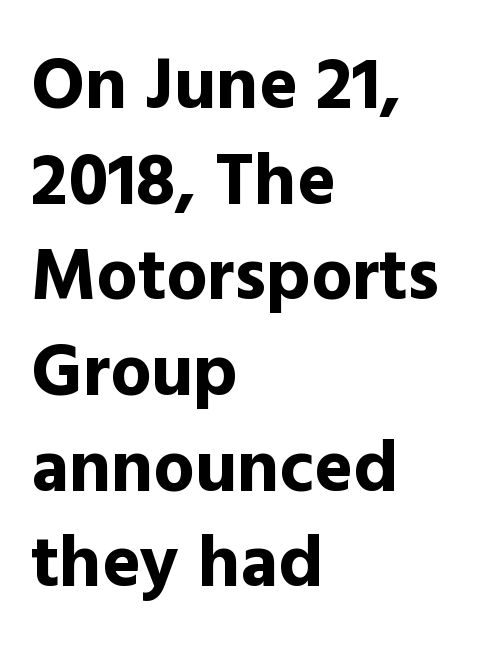
Q: Is the text bold? A: Yes.
Q: Is the text italic (slanted)? A: No, it is upright.
Q: Is the typeface a serif or a sans-serif typeface? A: Sans-serif.
Q: Is the text underlined? A: No.
Q: How is the paragraph aligned? A: Left-aligned.
Q: Is the spacing between letters normal or unusually wide? A: Normal.
Q: Is the spacing between lines tight, normal or loose? A: Normal.
Q: Width (condensed, normal, or wide)? A: Normal.
Q: x-height? A: Medium.
Q: Monospaced? A: No.
